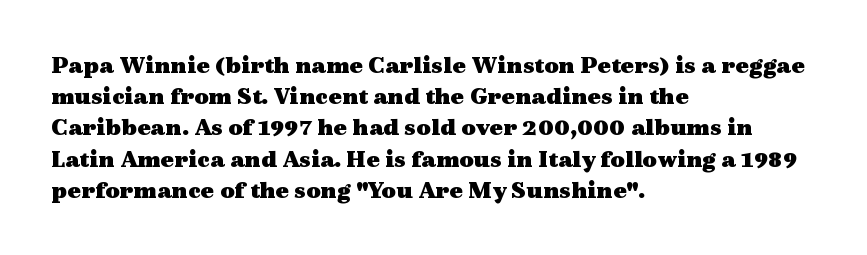
Q: Is the text bold? A: Yes.
Q: Is the text italic (slanted)? A: No, it is upright.
Q: Is the text underlined? A: No.
Q: How is the paragraph aligned? A: Left-aligned.
Q: Is the spacing between letters normal or unusually wide? A: Normal.
Q: Is the spacing between lines tight, normal or loose? A: Normal.
